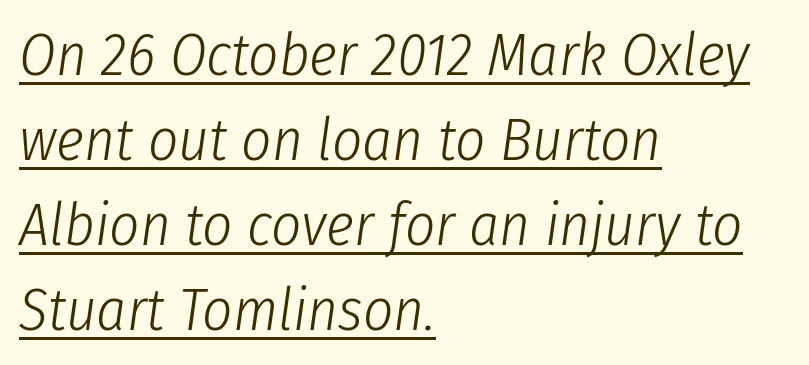
{"italic": "yes", "lean": "right", "slant_degrees": 8, "bold": "no", "weight": "light", "width": "condensed", "stroke_contrast": "low", "x_height": "medium", "monospaced": "no", "underline": "yes", "align": "left", "line_spacing": "normal", "line_spacing_ratio": 1.44, "letter_spacing": "normal", "letter_spacing_em": 0.0, "glyph_px": 59}
